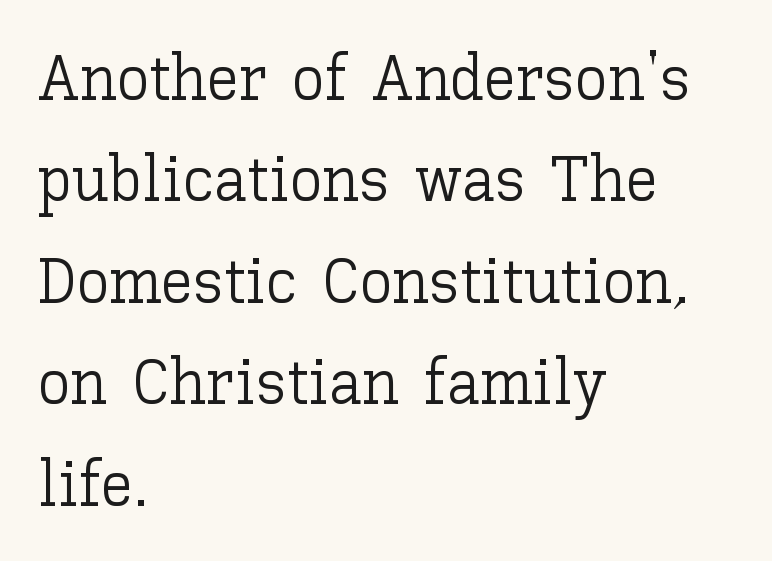
The image shows 65 px light type, upright; set left-aligned, normal line spacing (1.56x), normal letter spacing, not underlined; low stroke contrast and a medium x-height.
